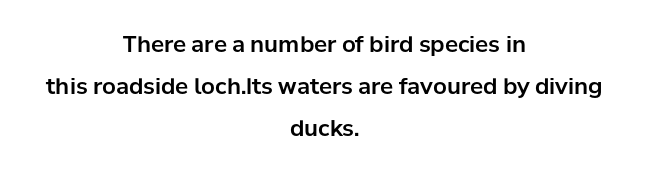
The image shows 22 px text type, upright; set centered, loose line spacing (1.91x), normal letter spacing, not underlined.
